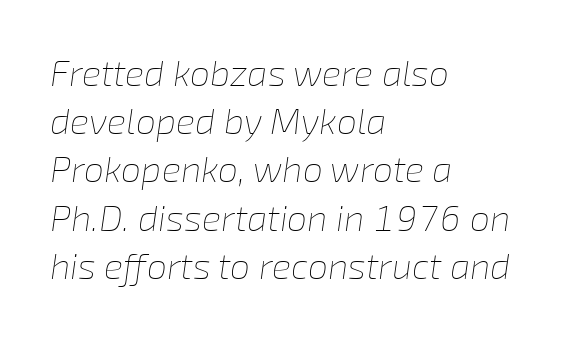
The image shows 36 px thin type, italic (leaning right); set left-aligned, normal line spacing (1.34x), normal letter spacing, not underlined; low stroke contrast and a medium x-height.
